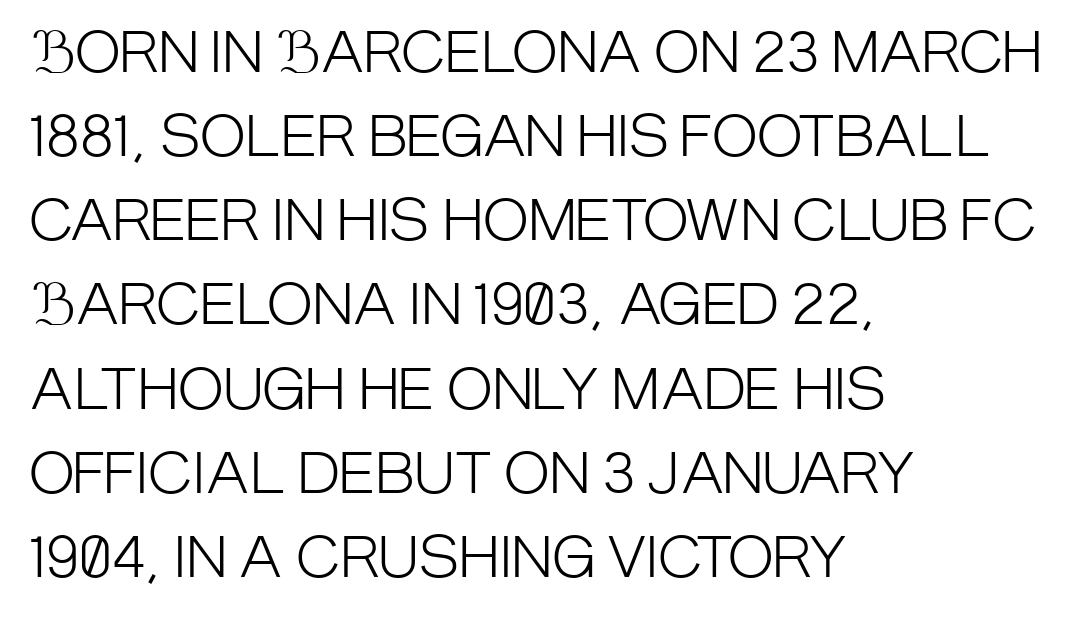
{"serif": "no", "italic": "no", "bold": "no", "weight": "light", "width": "condensed", "stroke_contrast": "low", "x_height": "large", "monospaced": "no", "underline": "no", "align": "left", "line_spacing": "normal", "line_spacing_ratio": 1.53, "letter_spacing": "normal", "letter_spacing_em": 0.0, "glyph_px": 55}
